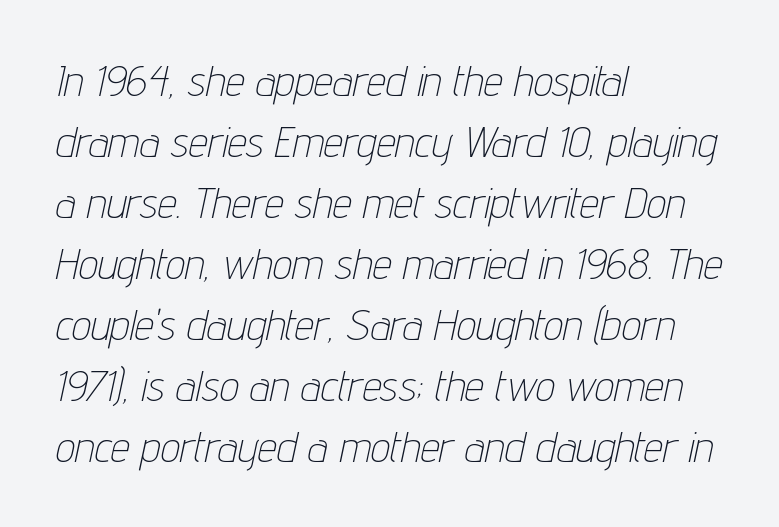
{"italic": "yes", "lean": "right", "slant_degrees": 12, "bold": "no", "weight": "thin", "width": "condensed", "stroke_contrast": "low", "x_height": "medium", "monospaced": "no", "underline": "no", "align": "left", "line_spacing": "normal", "line_spacing_ratio": 1.42, "letter_spacing": "normal", "letter_spacing_em": 0.0, "glyph_px": 43}
